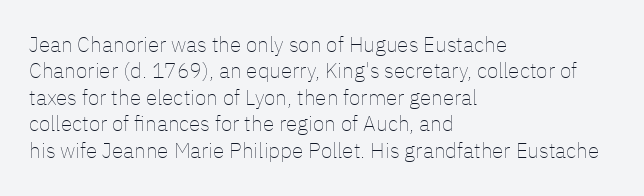
{"italic": "no", "bold": "no", "underline": "no", "align": "left", "line_spacing": "normal", "line_spacing_ratio": 1.26, "letter_spacing": "normal", "letter_spacing_em": 0.0, "glyph_px": 21}
